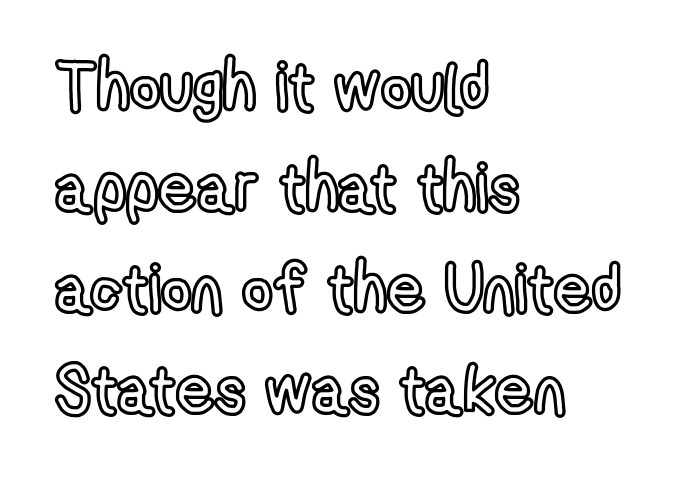
The image shows 66 px condensed type, upright; set left-aligned, normal line spacing (1.53x), normal letter spacing, not underlined; a medium x-height.
